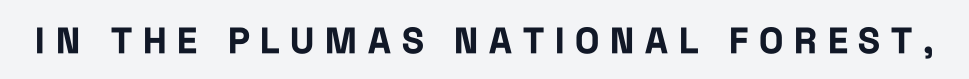
The image shows 36 px bold, condensed sans-serif type, upright; set unusually wide letter spacing (+0.3 em), not underlined; low stroke contrast and a large x-height.
